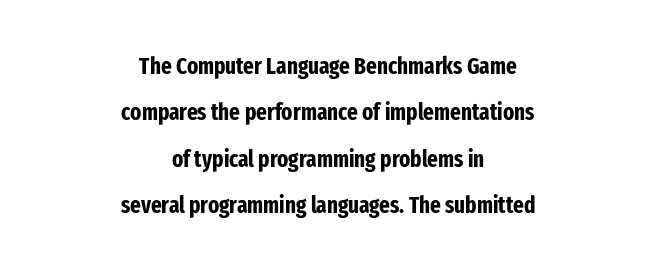
Horizontal bands of white between lines are thick stripes. How are the letters spaced? Ordinarily, with no added tracking. In CSS terms this would be text-align: center. Stroke thickness is high; the sample reads as a true bold. The baseline area is clear.
